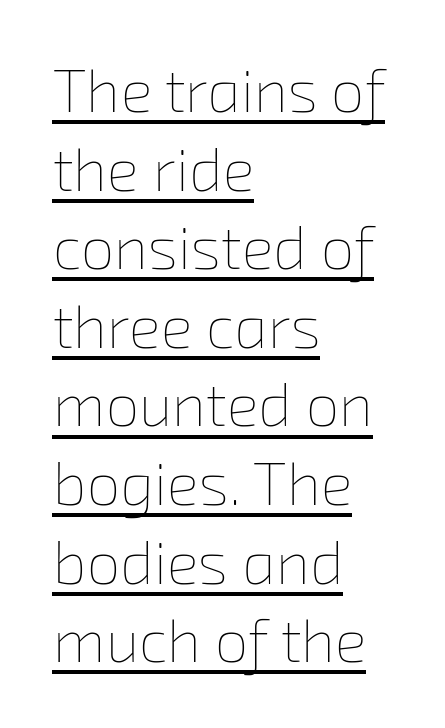
Each new line begins a customary step beneath the previous one. Underlining? Definitely there. Letters have the restrained weight of plain body copy at most. The paragraph has a hard left edge and a soft right edge. These lines are rendered in a variable-pitch font.
